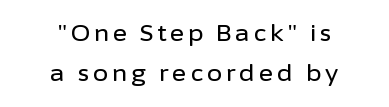
{"italic": "no", "underline": "no", "align": "center", "line_spacing_ratio": 1.84, "glyph_px": 22}
